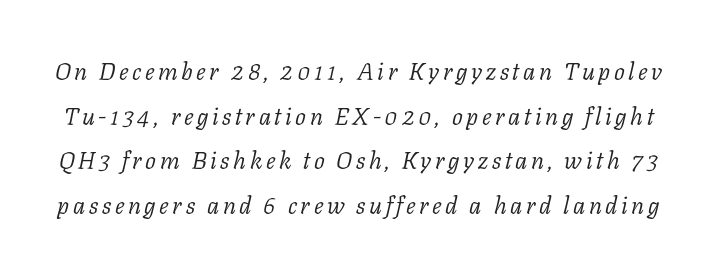
{"italic": "yes", "lean": "right", "slant_degrees": 11, "bold": "no", "underline": "no", "line_spacing_ratio": 1.86, "glyph_px": 24}
